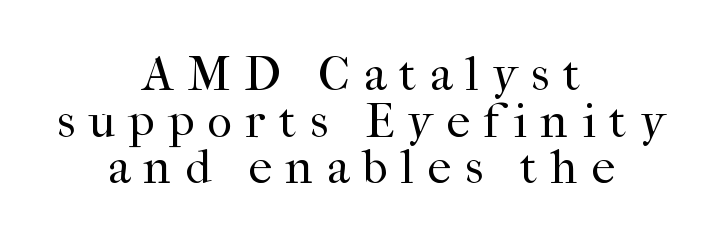
The image shows 48 px regular-weight serif type, upright; set centered, tight line spacing (0.97x), unusually wide letter spacing (+0.28 em), not underlined; high stroke contrast and a medium x-height.
